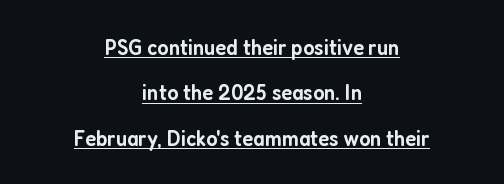
The image shows 23 px text type, upright; set centered, loose line spacing (1.97x), normal letter spacing, underlined.
